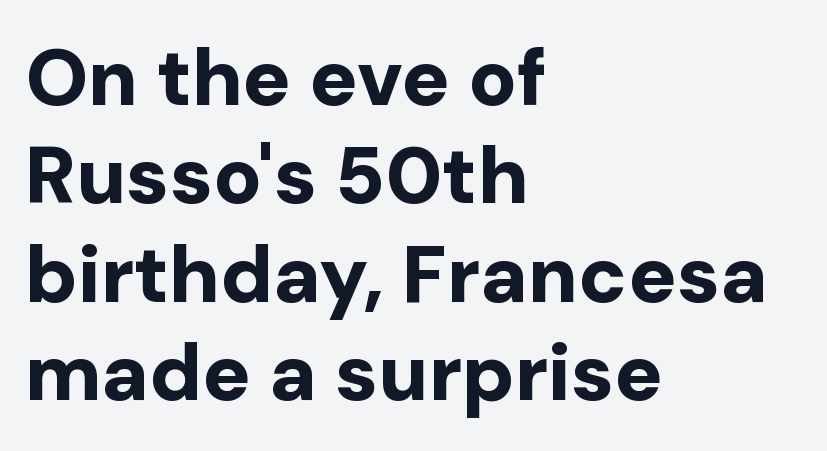
The image shows 80 px bold sans-serif type, upright; set left-aligned, line spacing 1.23x, normal letter spacing, not underlined; low stroke contrast and a medium x-height.
